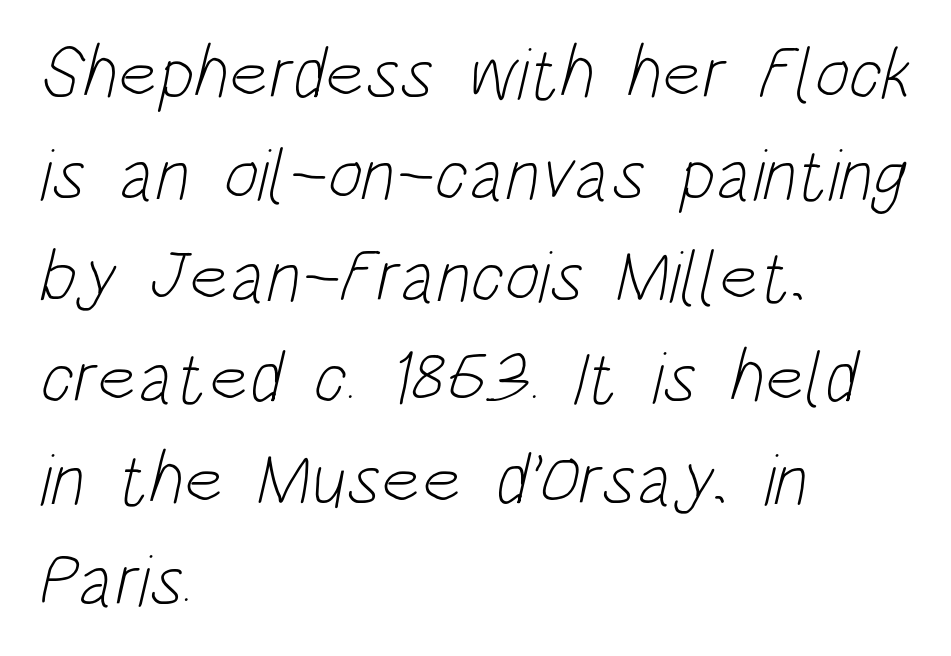
Bare-footed words on every line. Is this a fixed-width face? No — the glyphs have proportional, varying widths. The paragraph shown leans on its left margin. Stems and bowls with no extra thickness — not bold. Horizontal bands of white between lines are of average thickness.
